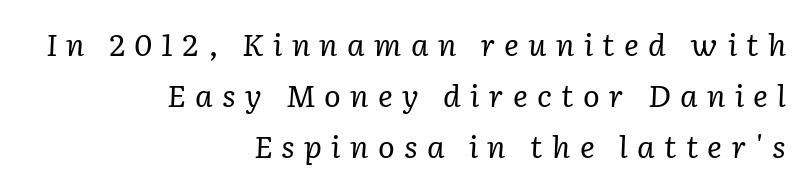
Q: Is the text bold? A: No.
Q: Is the text italic (slanted)? A: Yes, it leans right by about 2 degrees.
Q: Is the typeface a serif or a sans-serif typeface? A: Serif.
Q: Is the text underlined? A: No.
Q: How is the paragraph aligned? A: Right-aligned.
Q: Is the spacing between letters normal or unusually wide? A: Unusually wide.
Q: Is the spacing between lines tight, normal or loose? A: Normal.
Q: Width (condensed, normal, or wide)? A: Normal.
Q: Stroke contrast? A: Low.
Q: x-height? A: Medium.
Q: Monospaced? A: No.
